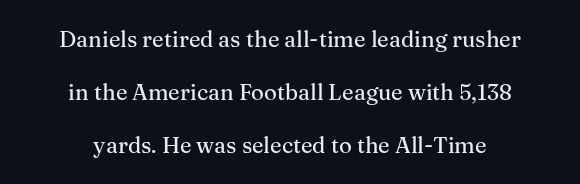
{"italic": "no", "underline": "no", "align": "center", "line_spacing": "loose", "line_spacing_ratio": 2.4, "letter_spacing": "normal", "letter_spacing_em": 0.0, "glyph_px": 22}
